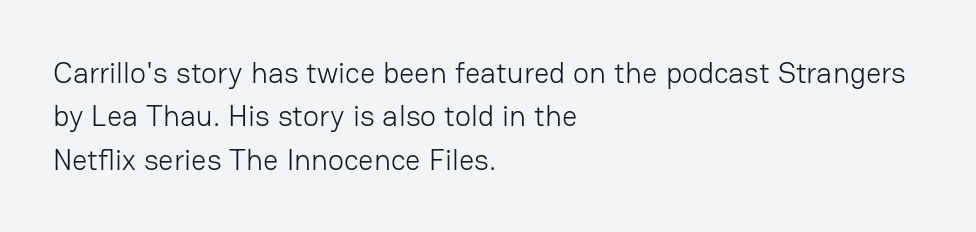
The lines are quadded left. Note the varied advance widths — an 'i' is clearly narrower than an 'm'. The specimen omits any rule beneath the text block's lines. No chunkiness to these letters — they're not bold. The typeface chosen for these lines omits serifs.
